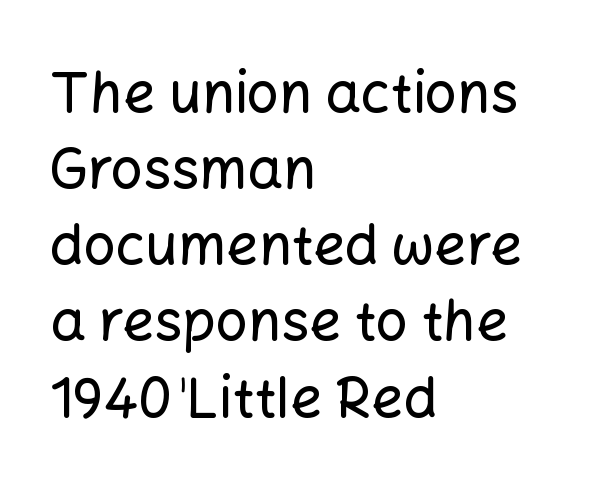
Q: Is the text italic (slanted)? A: No, it is upright.
Q: Is the typeface a serif or a sans-serif typeface? A: Sans-serif.
Q: Is the text underlined? A: No.
Q: How is the paragraph aligned? A: Left-aligned.
Q: Is the spacing between letters normal or unusually wide? A: Normal.
Q: Is the spacing between lines tight, normal or loose? A: Normal.
Q: Width (condensed, normal, or wide)? A: Normal.
Q: Stroke contrast? A: Low.
Q: x-height? A: Medium.
Q: Monospaced? A: No.
